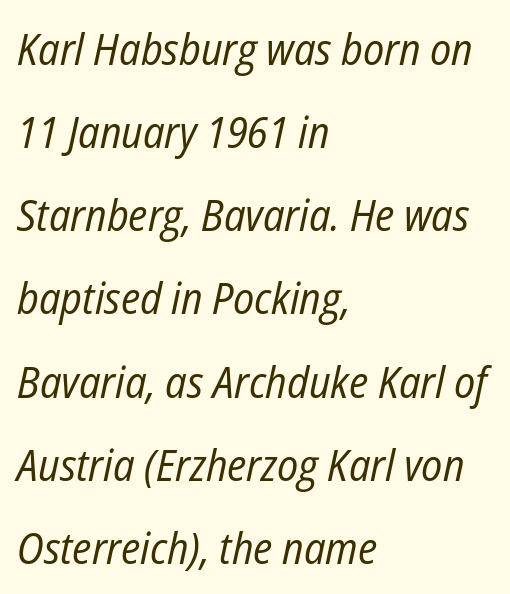
Q: Is the text bold? A: No.
Q: Is the text italic (slanted)? A: Yes, it leans right by about 12 degrees.
Q: Is the text underlined? A: No.
Q: How is the paragraph aligned? A: Left-aligned.
Q: Is the spacing between letters normal or unusually wide? A: Normal.
Q: Width (condensed, normal, or wide)? A: Condensed.
Q: Stroke contrast? A: Low.
Q: x-height? A: Medium.
Q: Monospaced? A: No.
